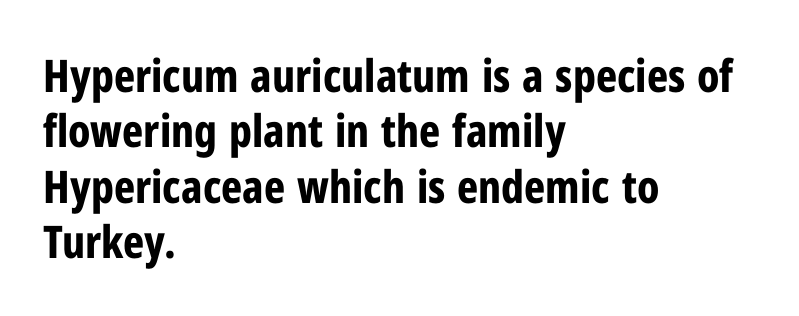
Q: Is the text bold? A: Yes.
Q: Is the text italic (slanted)? A: No, it is upright.
Q: Is the typeface a serif or a sans-serif typeface? A: Sans-serif.
Q: Is the text underlined? A: No.
Q: How is the paragraph aligned? A: Left-aligned.
Q: Is the spacing between letters normal or unusually wide? A: Normal.
Q: Width (condensed, normal, or wide)? A: Condensed.
Q: Stroke contrast? A: Low.
Q: x-height? A: Medium.
Q: Monospaced? A: No.
